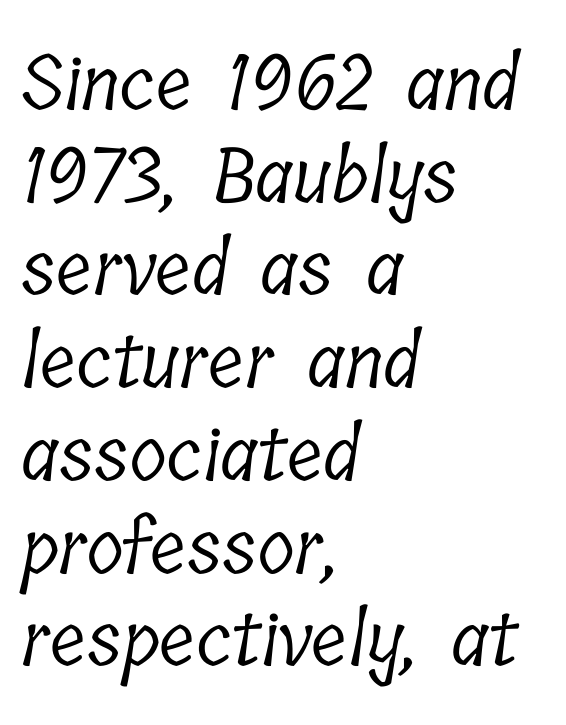
{"serif": "yes", "bold": "no", "weight": "light", "width": "condensed", "stroke_contrast": "low", "x_height": "medium", "monospaced": "no", "underline": "no", "align": "left", "line_spacing_ratio": 1.22, "letter_spacing": "normal", "letter_spacing_em": 0.0, "glyph_px": 76}
